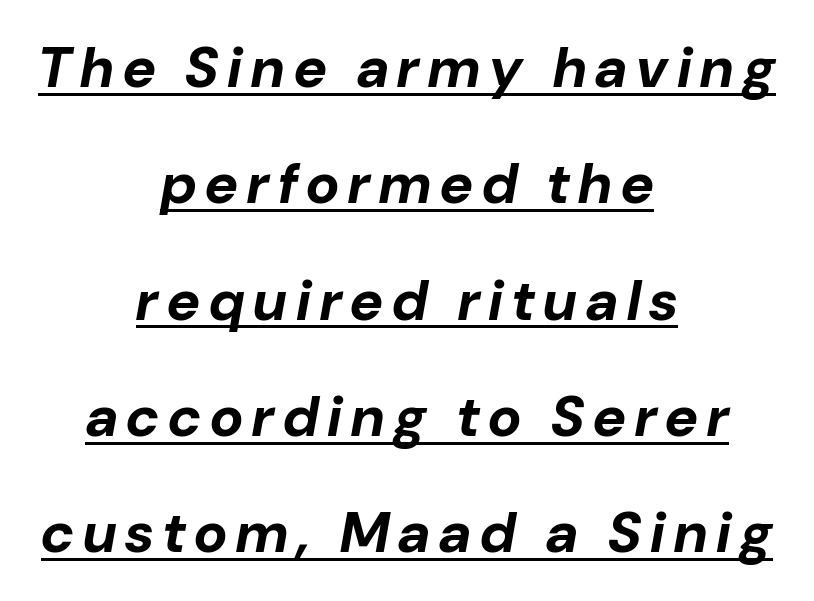
Which margin do the lines hug? Neither — every line sits in the middle. Note the varied advance widths — an 'i' is clearly narrower than an 'm'. The glyphs have the mass of a bold cut. The words here are underlined. Posture: slanted.
